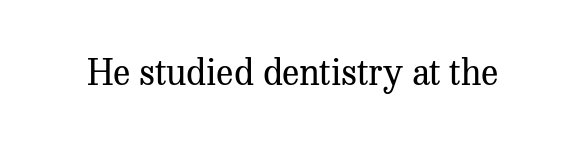
Anything drawn beneath the words? Only blank space. The weight would be labelled regular, book, light, or lighter still. Looks like regular typesetting: each glyph gets only the width it needs. Is the letter spacing exaggerated? No — it looks like the ordinary default. Typographically, this falls in the serif category. The axis of the letterforms is exactly vertical.
